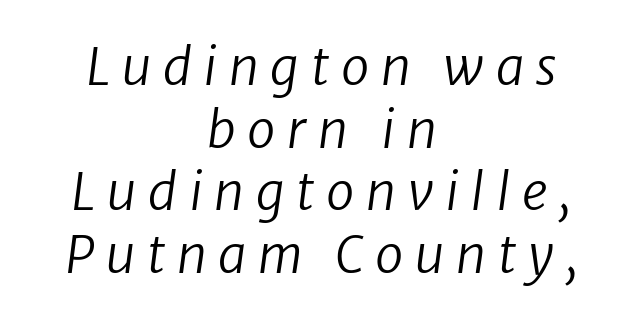
Think of a printed novel: that variable character pitch is what you see here. Each line is balanced around a shared central axis. Style check: oblique. The string is rendered with underlining switched off.
